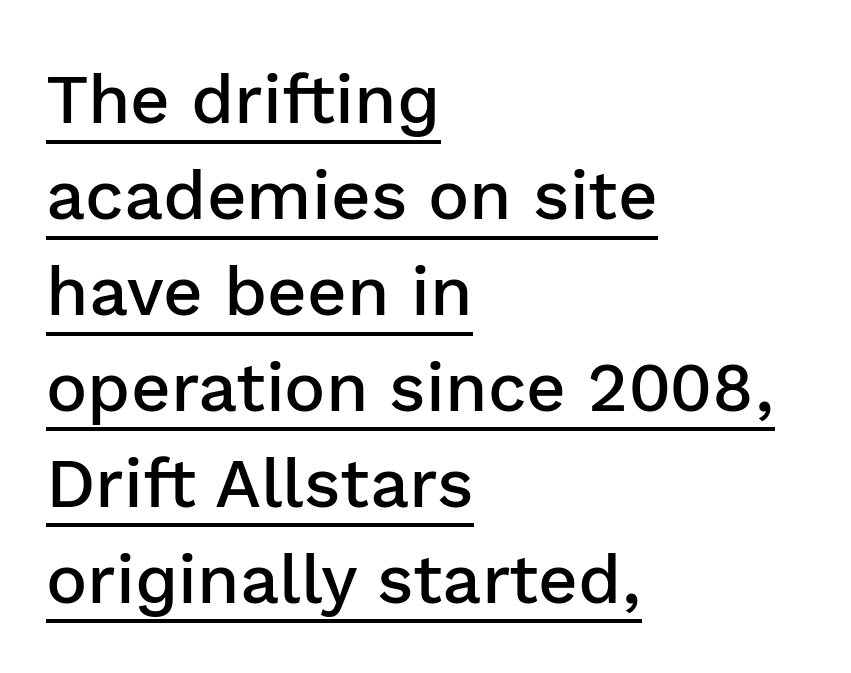
{"serif": "no", "italic": "no", "bold": "semi", "weight": "semibold", "width": "normal", "stroke_contrast": "low", "x_height": "medium", "monospaced": "no", "underline": "yes", "align": "left", "line_spacing": "normal", "line_spacing_ratio": 1.39, "letter_spacing": "normal", "letter_spacing_em": 0.0, "glyph_px": 69}
